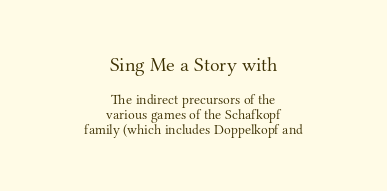
Q: Is the text bold? A: No.
Q: Is the text italic (slanted)? A: No, it is upright.
Q: Is the text underlined? A: No.
Q: How is the paragraph aligned? A: Centered.
Q: Is the spacing between letters normal or unusually wide? A: Normal.
Q: Is the spacing between lines tight, normal or loose? A: Tight.
Q: Which block of text is set in a larger size, the first (top) or the second (bottom)? A: The first (top) one.
